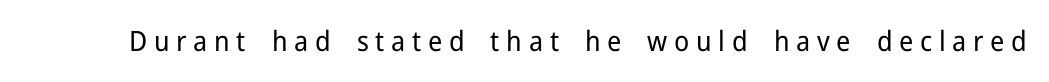
{"serif": "no", "italic": "no", "bold": "no", "weight": "regular", "width": "normal", "stroke_contrast": "low", "x_height": "medium", "monospaced": "no", "underline": "no", "letter_spacing": "wide", "letter_spacing_em": 0.24, "glyph_px": 28}
